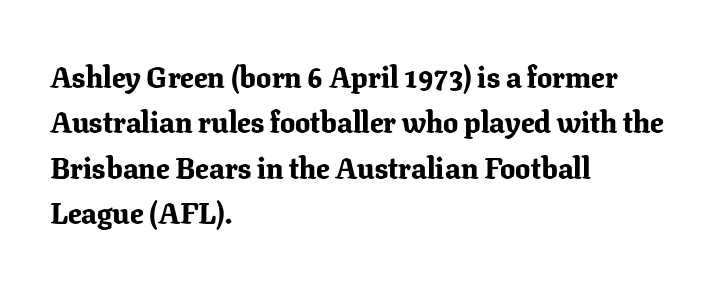
Any mark beneath the type? The region is blank. Interline gaps are of average width in this sample. Standard letterfit; no display-style spreading of the glyphs. These lines are rendered in a variable-pitch font. In terms of weight, the rendering is a true, heavy bold. The paragraph shown leans on its left margin.
